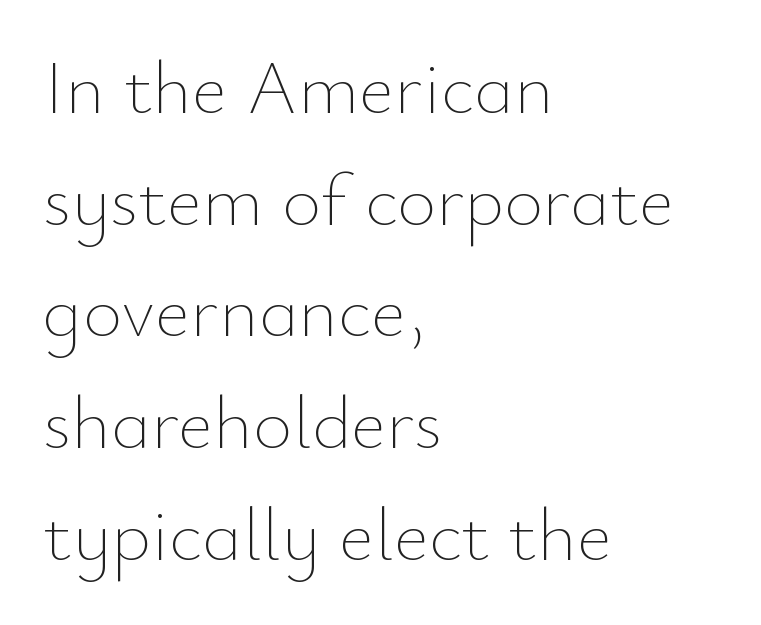
{"italic": "no", "bold": "no", "weight": "thin", "width": "normal", "stroke_contrast": "low", "x_height": "small", "monospaced": "no", "underline": "no", "align": "left", "line_spacing": "normal", "line_spacing_ratio": 1.47, "letter_spacing": "normal", "letter_spacing_em": 0.0, "glyph_px": 76}
